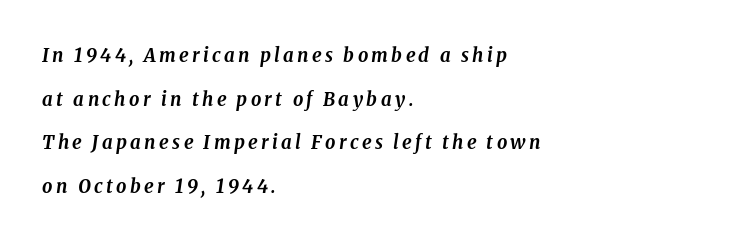
{"italic": "yes", "lean": "right", "slant_degrees": 8, "bold": "yes", "underline": "no", "align": "left", "line_spacing": "loose", "line_spacing_ratio": 2.18, "glyph_px": 20}
